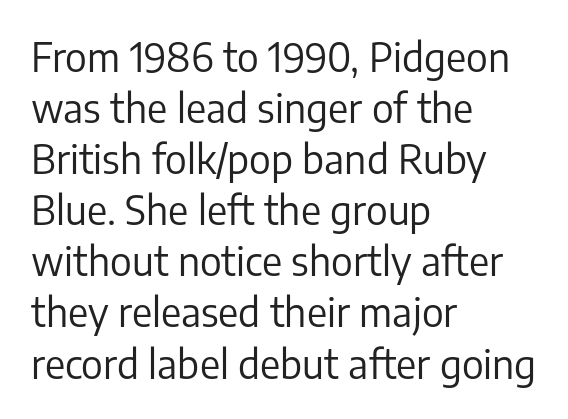
{"serif": "no", "italic": "no", "bold": "no", "weight": "regular", "width": "normal", "stroke_contrast": "low", "x_height": "medium", "monospaced": "no", "underline": "no", "align": "left", "line_spacing": "normal", "line_spacing_ratio": 1.31, "letter_spacing": "normal", "letter_spacing_em": 0.0, "glyph_px": 39}
